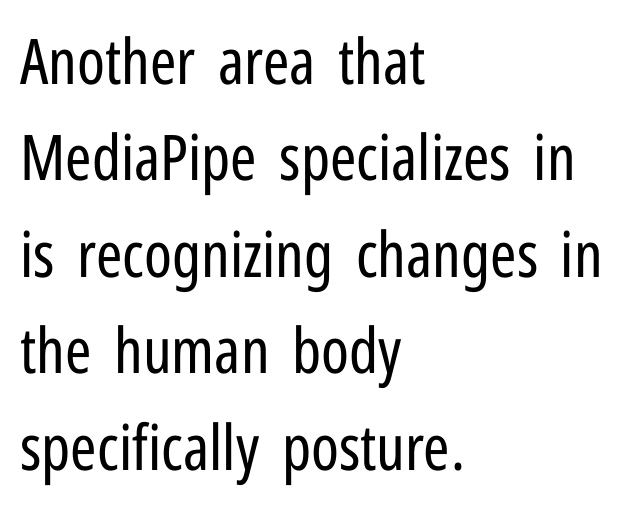
Q: Is the text bold? A: No.
Q: Is the text italic (slanted)? A: No, it is upright.
Q: Is the typeface a serif or a sans-serif typeface? A: Sans-serif.
Q: Is the text underlined? A: No.
Q: How is the paragraph aligned? A: Left-aligned.
Q: Is the spacing between letters normal or unusually wide? A: Normal.
Q: Is the spacing between lines tight, normal or loose? A: Normal.
Q: Width (condensed, normal, or wide)? A: Condensed.
Q: Stroke contrast? A: Low.
Q: x-height? A: Medium.
Q: Monospaced? A: No.
